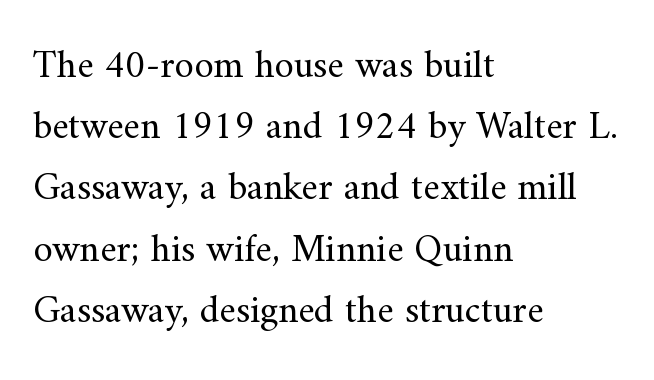
{"serif": "yes", "italic": "no", "bold": "no", "weight": "regular", "width": "normal", "stroke_contrast": "medium", "x_height": "small", "monospaced": "no", "underline": "no", "align": "left", "line_spacing": "normal", "line_spacing_ratio": 1.57, "letter_spacing": "normal", "letter_spacing_em": 0.0, "glyph_px": 39}
